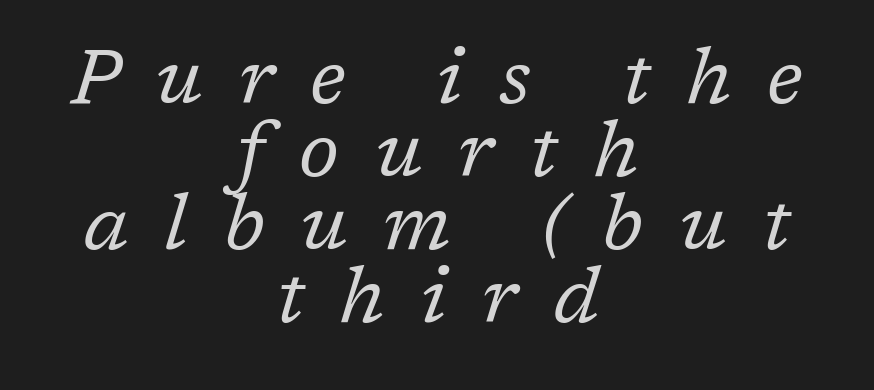
{"serif": "yes", "italic": "yes", "lean": "right", "slant_degrees": 17, "bold": "no", "weight": "regular", "width": "normal", "stroke_contrast": "low", "x_height": "medium", "monospaced": "no", "underline": "no", "align": "center", "line_spacing": "tight", "line_spacing_ratio": 0.95, "letter_spacing": "wide", "letter_spacing_em": 0.47, "glyph_px": 77}
